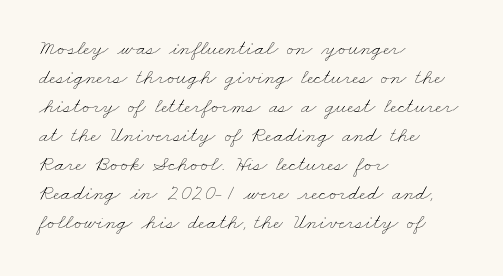
Rule under the text: the space is simply empty. There is no visible air inserted between adjacent glyphs. Summary of vertical rhythm: regular, with standard interline spacing. Bold? No — there's no thickening of the strokes. The typesetter chose a ragged-right arrangement here.
